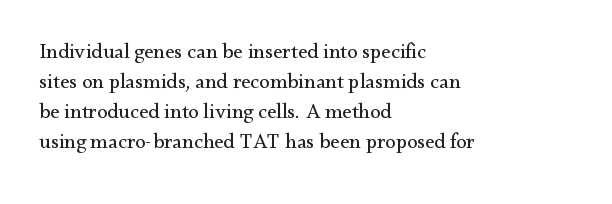
Compared with typical body copy, the letter spacing here is the same. The text block is weighted toward the left margin, trailing off unevenly rightward. The foot of each line stays bare and open. Evenly set lines give the paragraph a standard silhouette. Stroke thickness stays within the range of a standard reading face or lighter.
